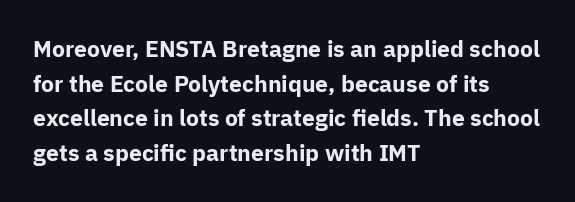
The image shows 23 px bold type, upright; set left-aligned, normal line spacing (1.51x), normal letter spacing, not underlined.
